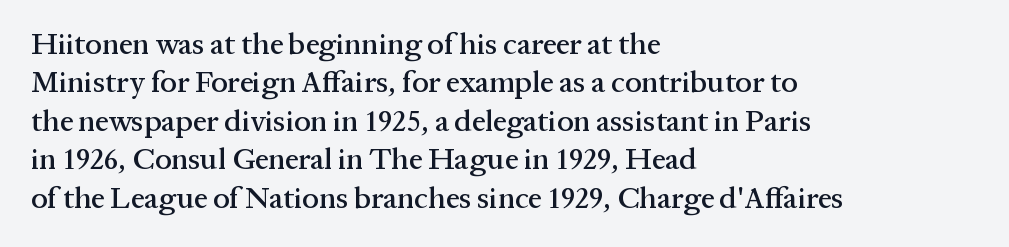
{"serif": "yes", "italic": "no", "width": "normal", "stroke_contrast": "medium", "x_height": "medium", "monospaced": "no", "underline": "no", "align": "left", "line_spacing": "normal", "line_spacing_ratio": 1.28, "letter_spacing": "normal", "letter_spacing_em": 0.0, "glyph_px": 30}
